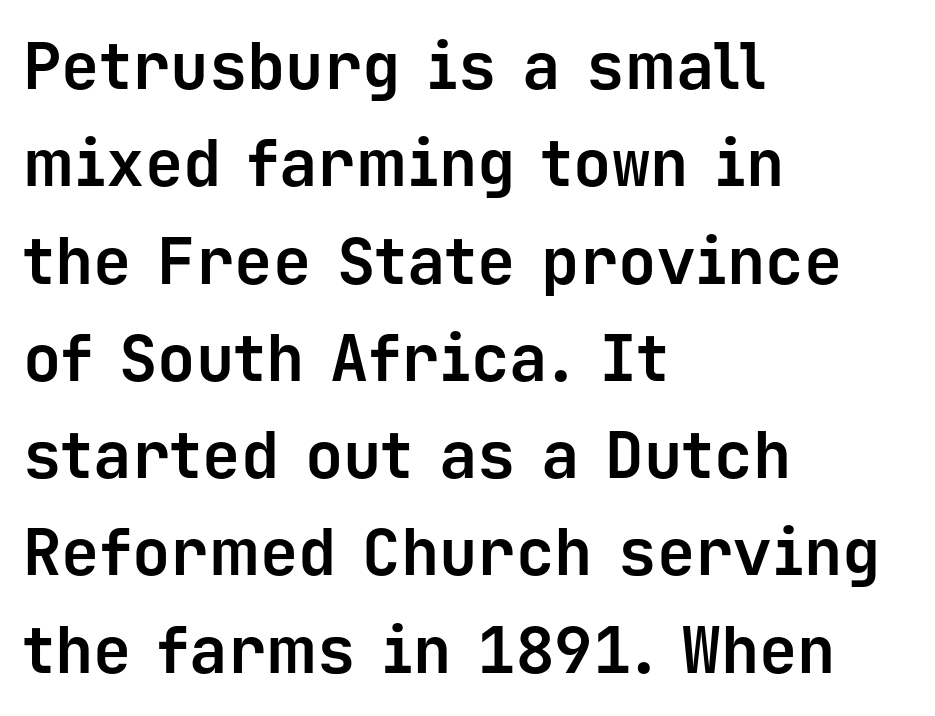
The image shows 64 px bold sans-serif type, upright, monospaced; set left-aligned, normal line spacing (1.52x), normal letter spacing, not underlined; low stroke contrast and a medium x-height.
